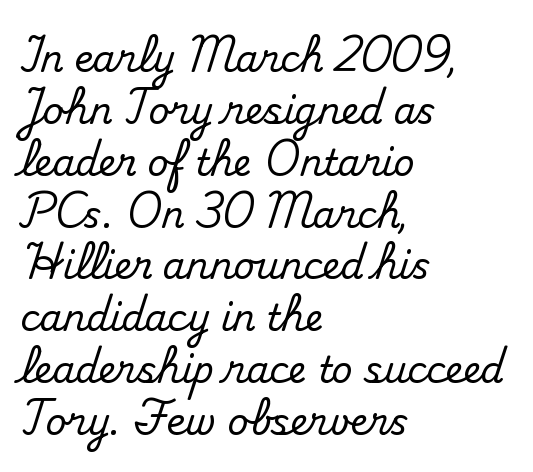
{"serif": "yes", "width": "normal", "stroke_contrast": "medium", "x_height": "small", "monospaced": "no", "underline": "no", "align": "left", "line_spacing": "normal", "line_spacing_ratio": 1.44, "letter_spacing": "normal", "letter_spacing_em": 0.0, "glyph_px": 36}
